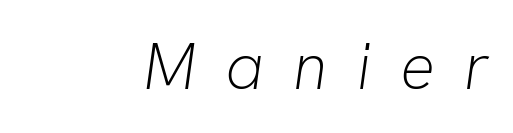
{"italic": "yes", "lean": "right", "slant_degrees": 8, "bold": "no", "weight": "light", "width": "normal", "stroke_contrast": "low", "x_height": "medium", "monospaced": "no", "underline": "no", "align": "right", "letter_spacing": "wide", "letter_spacing_em": 0.45, "glyph_px": 65}
